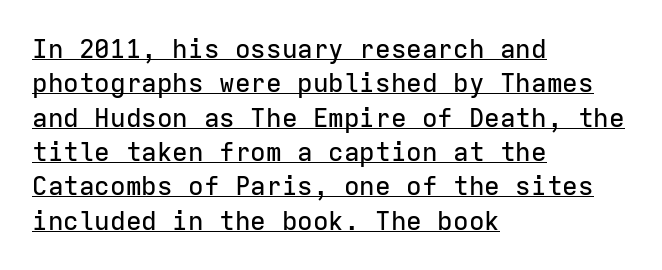
Characters follow at the spacing the type designer built in. The font's upright variant was chosen for this text. Short and long lines alike share a common starting point at left. Regarding leading, the lines here are spaced in the standard way. Check the space under the baseline: a stroke is drawn there.
